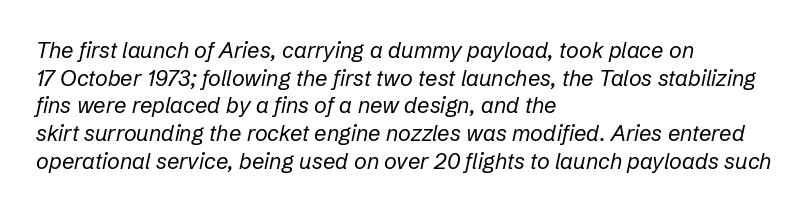
The image shows 22 px text type, italic (leaning right); set left-aligned, normal line spacing (1.26x), normal letter spacing, not underlined.
